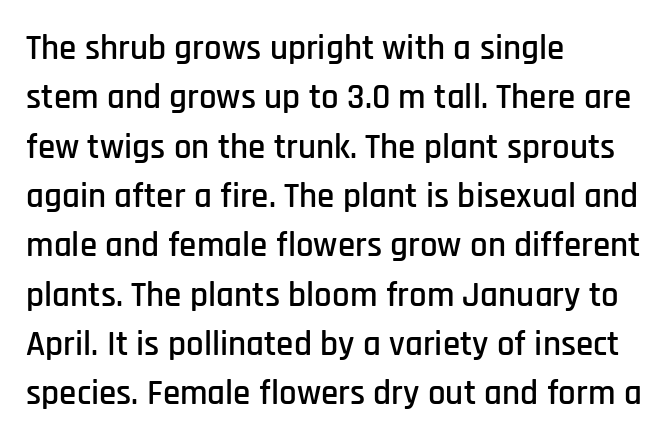
{"serif": "no", "italic": "no", "width": "condensed", "stroke_contrast": "low", "x_height": "large", "monospaced": "no", "underline": "no", "align": "left", "line_spacing": "normal", "line_spacing_ratio": 1.41, "letter_spacing": "normal", "letter_spacing_em": 0.0, "glyph_px": 35}
